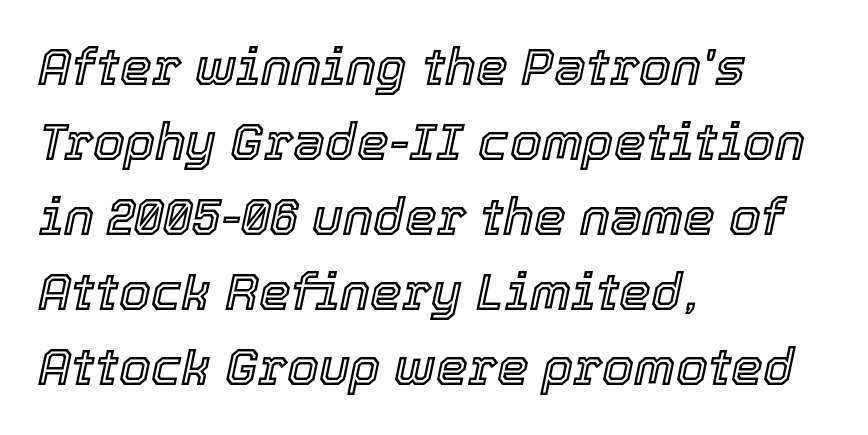
Which margin do the lines hug? The left one — the right edge is uneven. The typography opts for an oblique posture over an upright one. The letters advance in unequal steps, a hallmark of proportional type. You could call the tracking neutral — neither tight nor loose.
